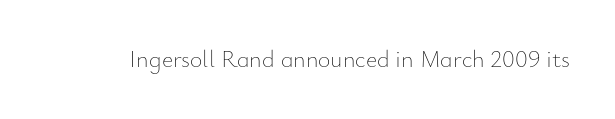
Q: Is the text bold? A: No.
Q: Is the text italic (slanted)? A: No, it is upright.
Q: Is the text underlined? A: No.
Q: Is the spacing between letters normal or unusually wide? A: Normal.
